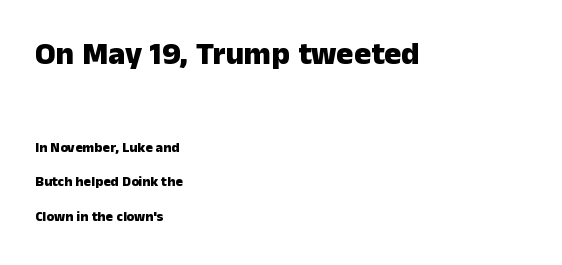
The image shows 32 px heavy sans-serif type, upright; set left-aligned, loose line spacing (2.45x), normal letter spacing, not underlined; the first (top) block is 2.29x larger; low stroke contrast and a medium x-height.
